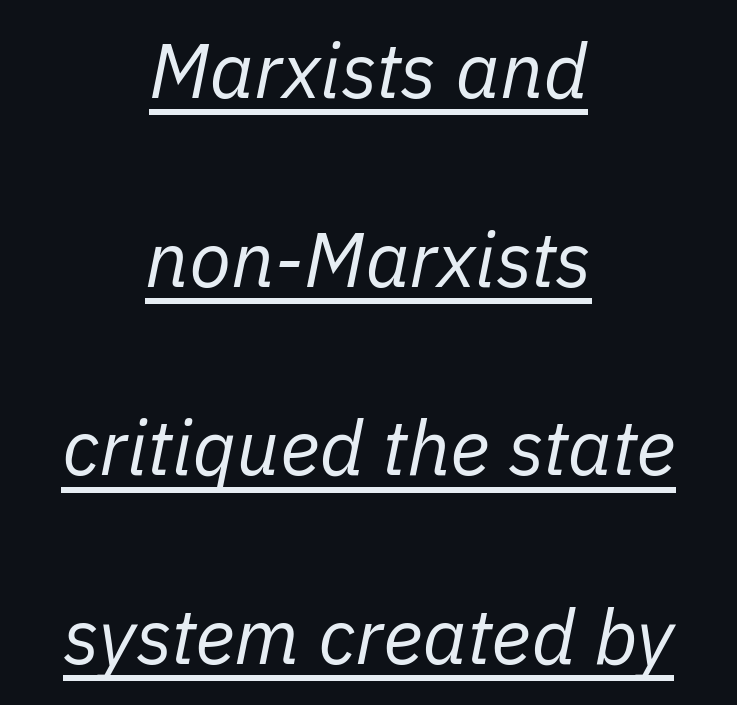
Q: Is the text bold? A: No.
Q: Is the text italic (slanted)? A: Yes, it leans right by about 11 degrees.
Q: Is the text underlined? A: Yes.
Q: How is the paragraph aligned? A: Centered.
Q: Is the spacing between letters normal or unusually wide? A: Normal.
Q: Is the spacing between lines tight, normal or loose? A: Loose.
Q: Width (condensed, normal, or wide)? A: Normal.
Q: Stroke contrast? A: Low.
Q: x-height? A: Medium.
Q: Monospaced? A: No.
